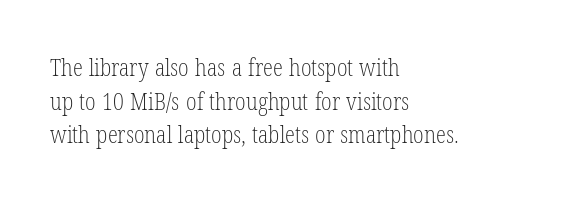
What stands out about the letter spacing? Nothing — it is the standard amount. Type without underlining. You can tell it's not italic because the verticals are truly vertical. Is there much room between lines? A standard amount, neither cramped nor airy.
